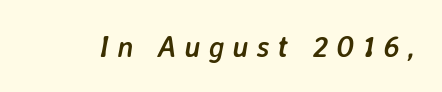
The image shows 30 px semibold type, italic (leaning right); set unusually wide letter spacing (+0.26 em), not underlined; low stroke contrast and a medium x-height.
